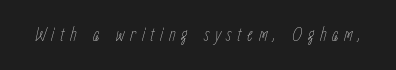
Q: Is the text bold? A: No.
Q: Is the text italic (slanted)? A: Yes, it leans right by about 15 degrees.
Q: Is the text underlined? A: No.
Q: Is the spacing between letters normal or unusually wide? A: Unusually wide.
